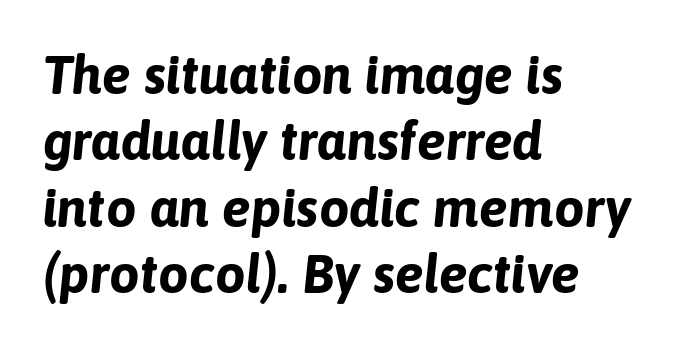
The image shows 54 px bold type, italic (leaning right); set left-aligned, line spacing 1.23x, normal letter spacing, not underlined; low stroke contrast and a medium x-height.
